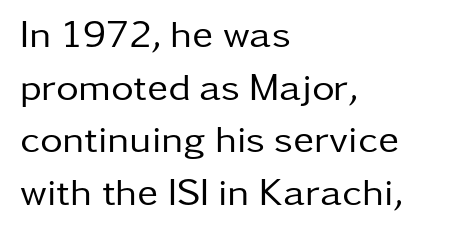
{"serif": "no", "italic": "no", "bold": "no", "weight": "regular", "width": "normal", "stroke_contrast": "low", "x_height": "medium", "monospaced": "no", "underline": "no", "align": "left", "line_spacing": "normal", "line_spacing_ratio": 1.35, "letter_spacing": "normal", "letter_spacing_em": 0.0, "glyph_px": 39}
